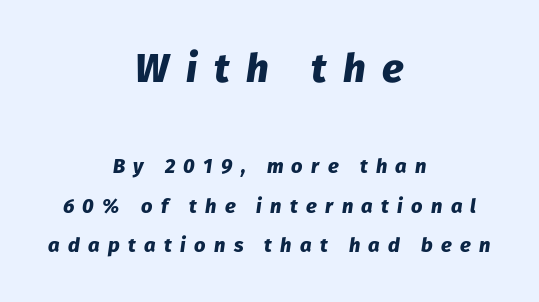
The image shows 40 px heavy type, italic (leaning right); set centered, loose line spacing (1.96x), unusually wide letter spacing (+0.42 em), not underlined; the first (top) block is 2.0x larger; low stroke contrast and a medium x-height.
